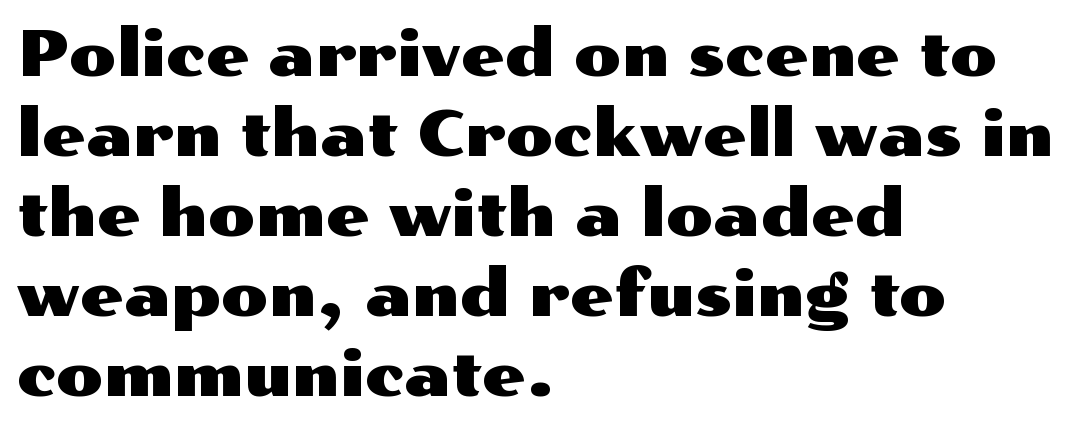
The image shows 62 px wide sans-serif type, upright; set left-aligned, normal line spacing (1.29x), normal letter spacing, not underlined; medium stroke contrast and a medium x-height.
